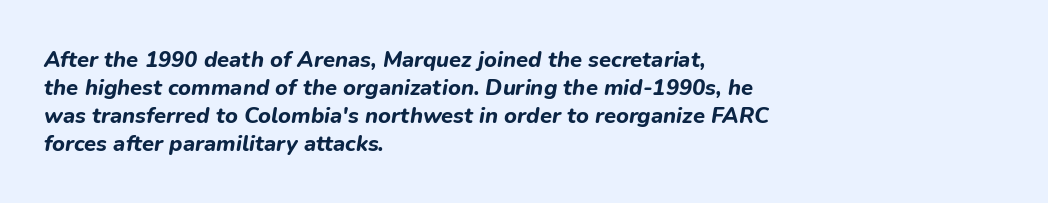
{"italic": "yes", "lean": "right", "slant_degrees": 9, "bold": "yes", "underline": "no", "align": "left", "line_spacing": "normal", "line_spacing_ratio": 1.27, "letter_spacing": "normal", "letter_spacing_em": 0.0, "glyph_px": 22}
